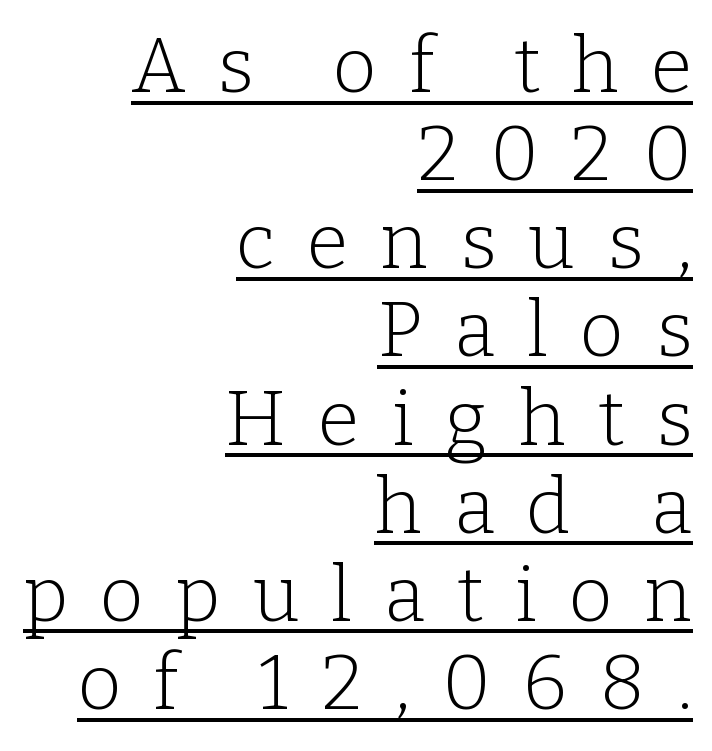
The image shows 76 px light serif type, upright; set right-aligned, line spacing 1.16x, unusually wide letter spacing (+0.42 em), underlined; low stroke contrast and a medium x-height.
